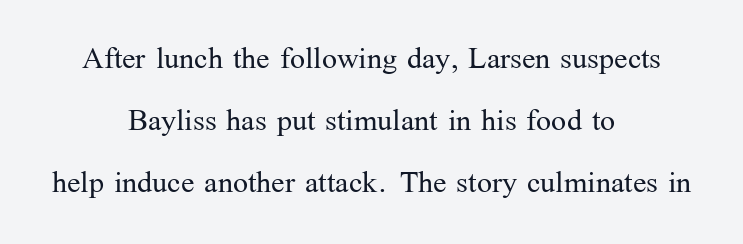
Q: Is the text bold? A: No.
Q: Is the text italic (slanted)? A: No, it is upright.
Q: Is the typeface a serif or a sans-serif typeface? A: Serif.
Q: Is the text underlined? A: No.
Q: How is the paragraph aligned? A: Centered.
Q: Is the spacing between letters normal or unusually wide? A: Normal.
Q: Is the spacing between lines tight, normal or loose? A: Normal.
Q: Width (condensed, normal, or wide)? A: Normal.
Q: Stroke contrast? A: Medium.
Q: x-height? A: Medium.
Q: Monospaced? A: No.
